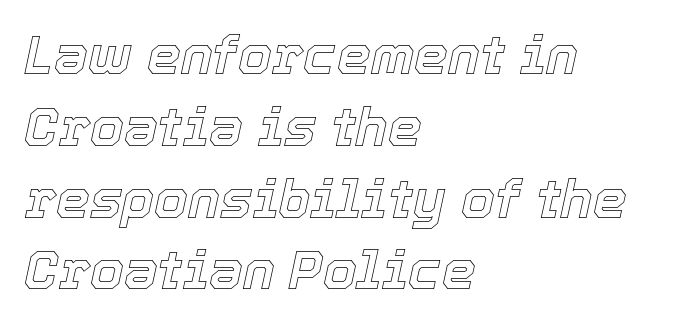
Q: Is the text italic (slanted)? A: Yes, it leans right by about 12 degrees.
Q: Is the text underlined? A: No.
Q: How is the paragraph aligned? A: Left-aligned.
Q: Is the spacing between letters normal or unusually wide? A: Normal.
Q: Is the spacing between lines tight, normal or loose? A: Normal.
Q: Width (condensed, normal, or wide)? A: Normal.
Q: x-height? A: Medium.
Q: Monospaced? A: No.
